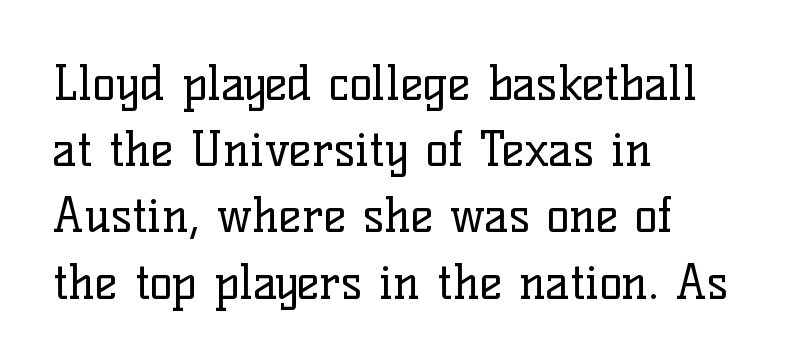
The ragged edge is on the right, which tells us the setting is flush left. Each word holds together tightly as a unit, with standard inter-letter gaps. Look at the bottom of the vertical strokes: they flare into serifs here. The axis of the letterforms is exactly vertical. Interline gaps are of average width in this sample.
